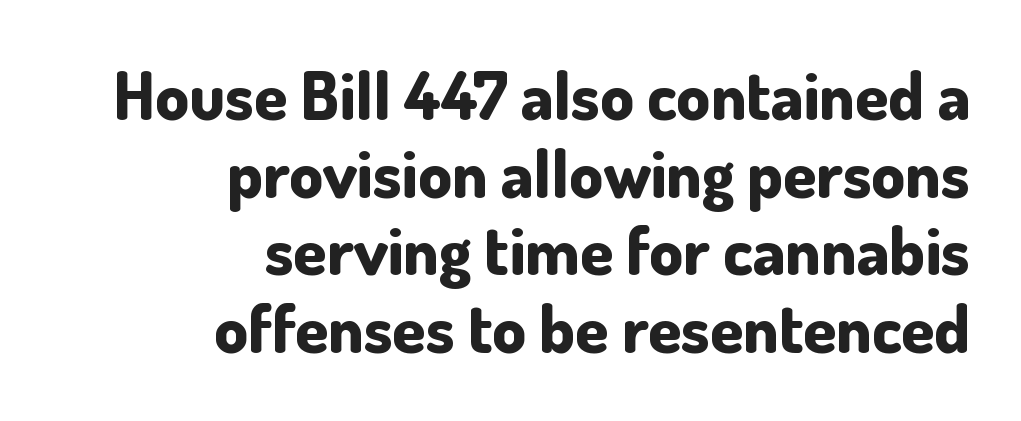
Q: Is the text bold? A: Yes.
Q: Is the text italic (slanted)? A: No, it is upright.
Q: Is the typeface a serif or a sans-serif typeface? A: Sans-serif.
Q: Is the text underlined? A: No.
Q: How is the paragraph aligned? A: Right-aligned.
Q: Is the spacing between letters normal or unusually wide? A: Normal.
Q: Width (condensed, normal, or wide)? A: Normal.
Q: Stroke contrast? A: Low.
Q: x-height? A: Small.
Q: Monospaced? A: No.
